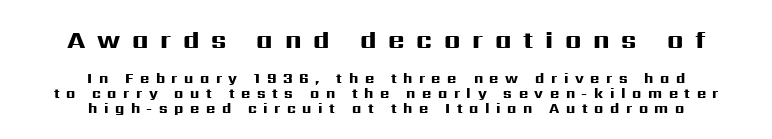
Q: Is the text bold? A: Yes.
Q: Is the text italic (slanted)? A: No, it is upright.
Q: Is the text underlined? A: No.
Q: How is the paragraph aligned? A: Centered.
Q: Is the spacing between letters normal or unusually wide? A: Unusually wide.
Q: Is the spacing between lines tight, normal or loose? A: Tight.
Q: Which block of text is set in a larger size, the first (top) or the second (bottom)? A: The first (top) one.
